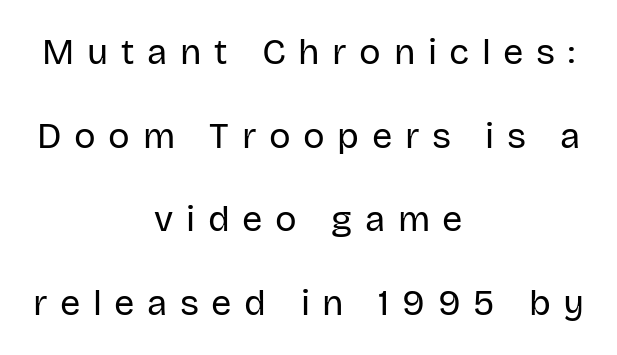
Q: Is the text bold? A: No.
Q: Is the text italic (slanted)? A: No, it is upright.
Q: Is the typeface a serif or a sans-serif typeface? A: Sans-serif.
Q: Is the text underlined? A: No.
Q: How is the paragraph aligned? A: Centered.
Q: Is the spacing between letters normal or unusually wide? A: Unusually wide.
Q: Is the spacing between lines tight, normal or loose? A: Loose.
Q: Width (condensed, normal, or wide)? A: Normal.
Q: Stroke contrast? A: Low.
Q: x-height? A: Large.
Q: Monospaced? A: No.
